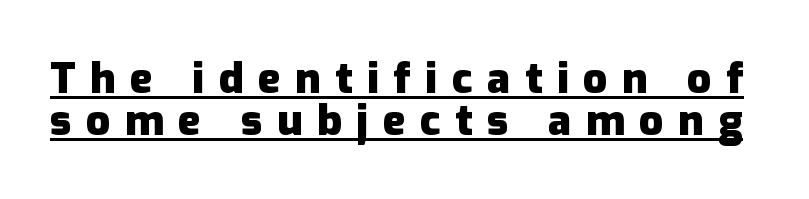
Character widths vary here, with narrow letters taking less room than wide ones. When letters stand straight like this, we call the style roman or upright. This sample uses expanded letter spacing, leaving extra air between glyphs. Honestly, the rows look squashed on top of each other. Compared with an ordinary text face, these strokes are far heavier — a full bold.
